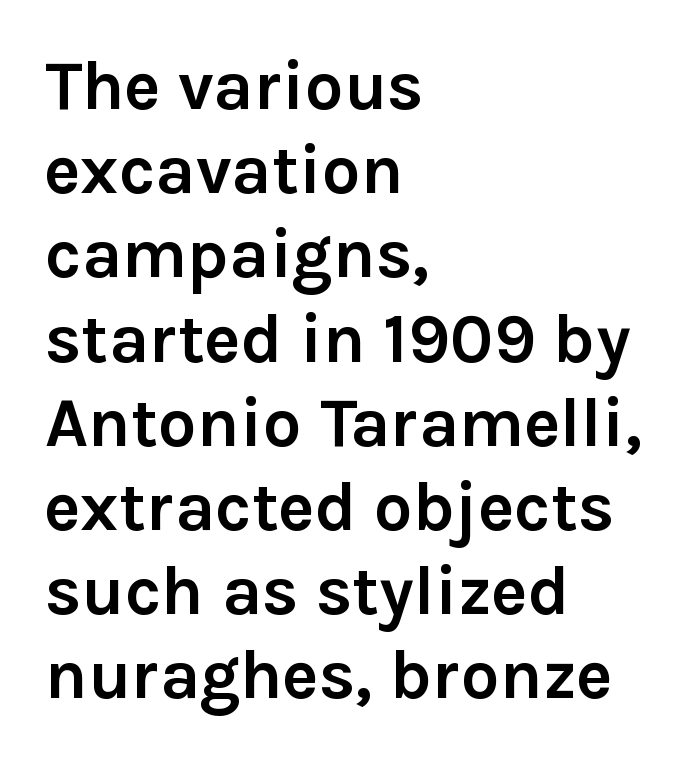
The image shows 69 px semibold sans-serif type, upright; set left-aligned, line spacing 1.22x, normal letter spacing, not underlined; a medium x-height.
